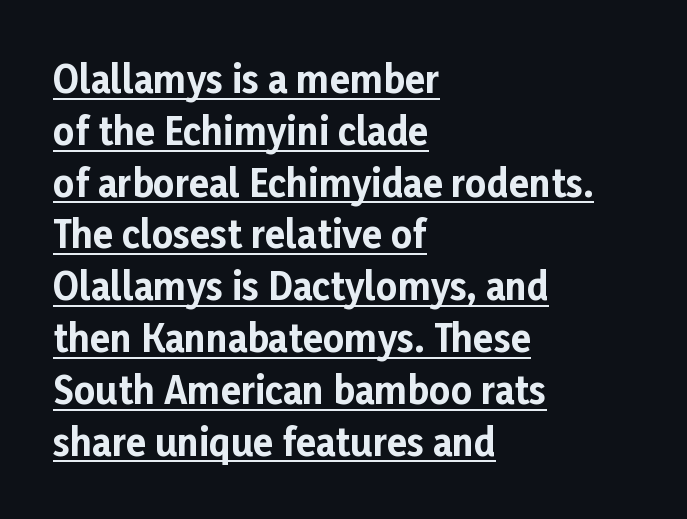
The image shows 37 px bold sans-serif type, upright; set left-aligned, normal line spacing (1.4x), normal letter spacing, underlined; low stroke contrast and a medium x-height.
